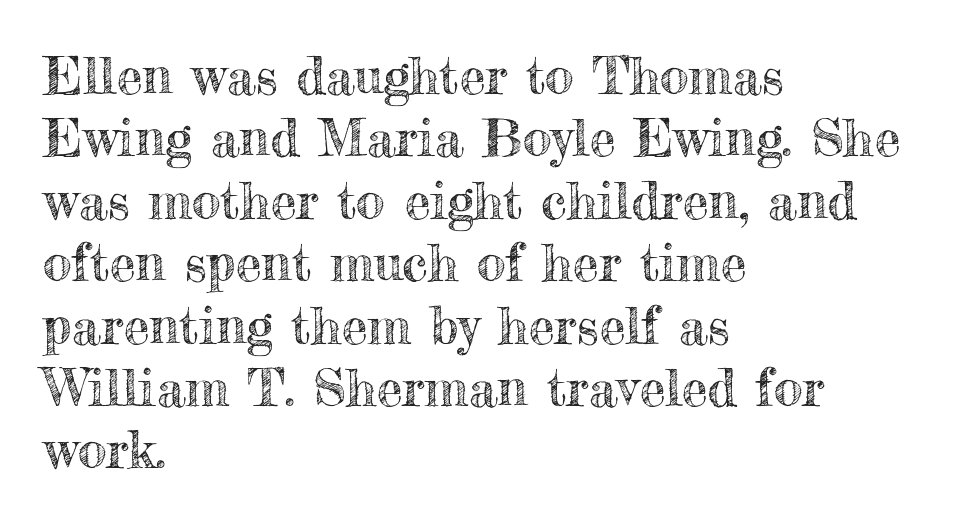
{"italic": "no", "width": "normal", "x_height": "small", "monospaced": "no", "underline": "no", "align": "left", "line_spacing_ratio": 1.2, "letter_spacing": "normal", "letter_spacing_em": 0.0, "glyph_px": 52}
